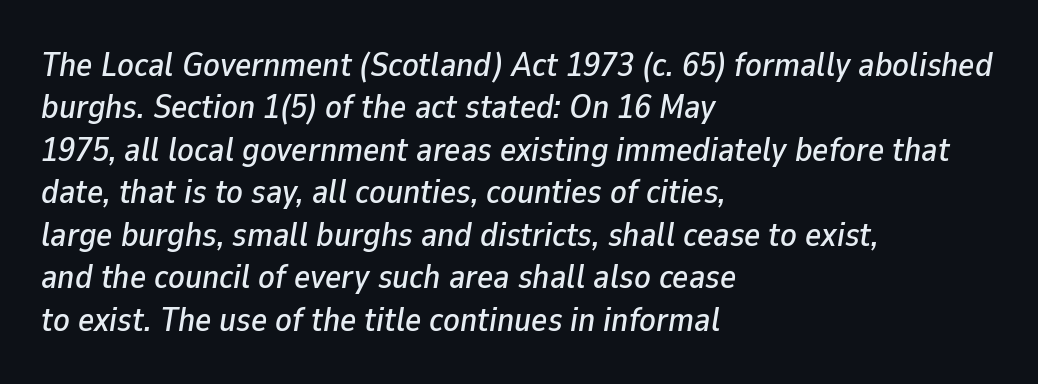
Q: Is the text italic (slanted)? A: Yes, it leans right by about 9 degrees.
Q: Is the text underlined? A: No.
Q: How is the paragraph aligned? A: Left-aligned.
Q: Is the spacing between letters normal or unusually wide? A: Normal.
Q: Is the spacing between lines tight, normal or loose? A: Normal.
Q: Width (condensed, normal, or wide)? A: Normal.
Q: Stroke contrast? A: Low.
Q: x-height? A: Medium.
Q: Monospaced? A: No.
